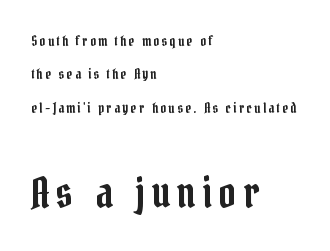
The image shows 42 px condensed serif type, upright; set left-aligned, loose line spacing (2.38x), not underlined; the second (bottom) block is 3.0x larger; low stroke contrast and a medium x-height.
